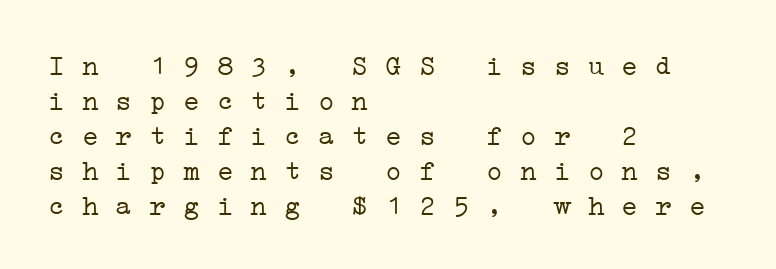
{"serif": "yes", "bold": "no", "weight": "light", "width": "wide", "stroke_contrast": "low", "x_height": "medium", "monospaced": "yes", "underline": "no", "align": "left", "line_spacing": "normal", "line_spacing_ratio": 1.25, "letter_spacing": "normal", "letter_spacing_em": 0.0, "glyph_px": 28}
